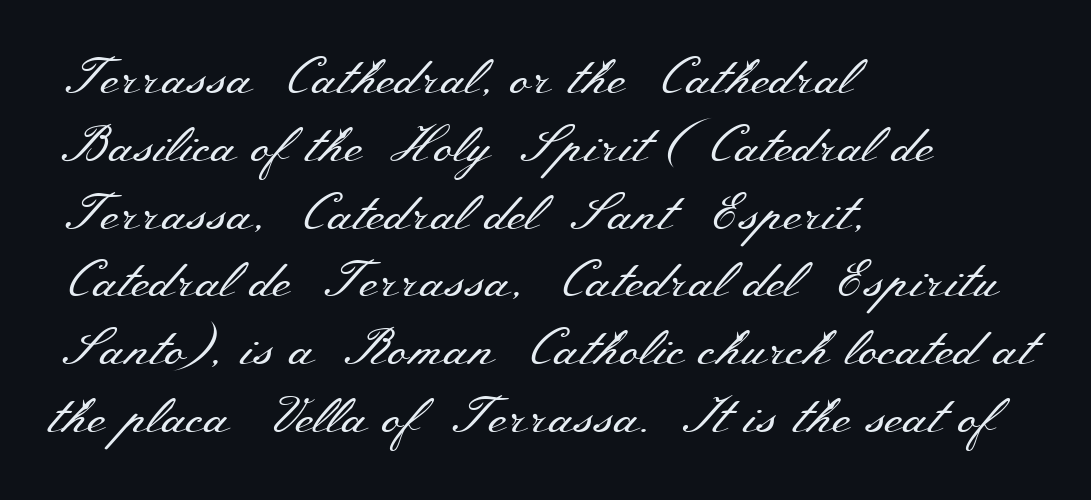
{"serif": "yes", "bold": "no", "weight": "regular", "width": "wide", "stroke_contrast": "medium", "x_height": "small", "monospaced": "no", "underline": "no", "align": "left", "line_spacing": "normal", "line_spacing_ratio": 1.33, "letter_spacing": "normal", "letter_spacing_em": 0.0, "glyph_px": 51}
